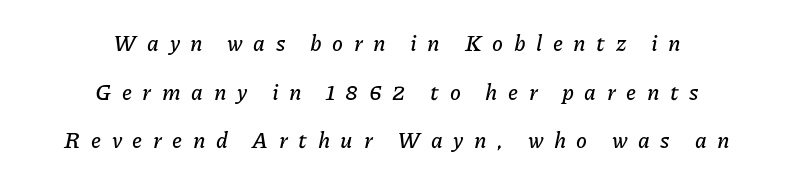
Loose tracking; the words dissolve into strings of separated letters. A typesetter would call this leading open, well beyond the default. The rag falls on both sides of this text block equally. An italicized treatment has been applied to the whole sample. The words here are not underlined.
